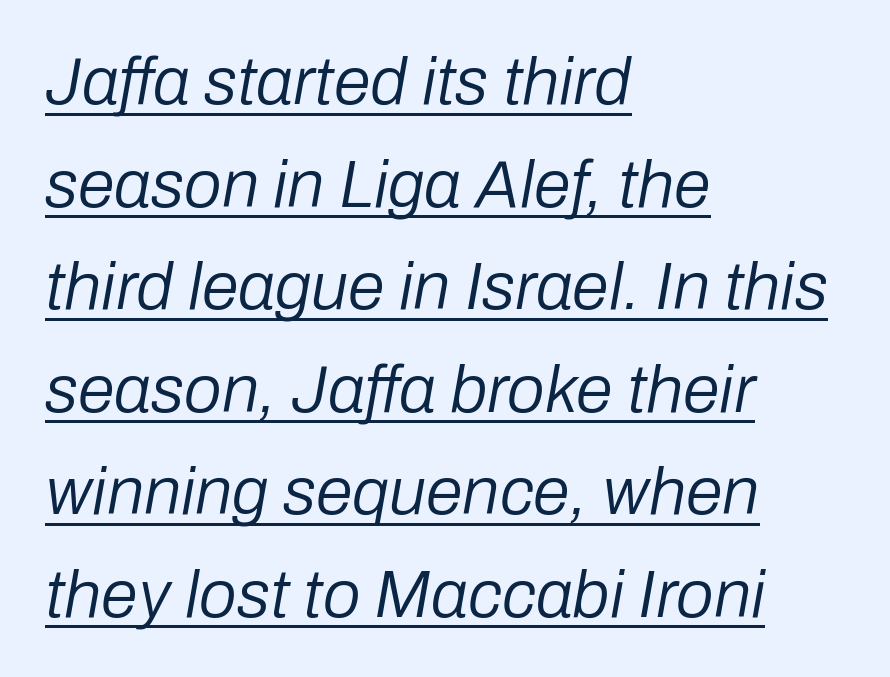
One-word summary of the alignment: left. Looks like regular typesetting: each glyph gets only the width it needs. The text carries the slant typical of an italic or oblique font. Vertically, the passage feels balanced, rows spaced as you'd expect. This rendering leaves character spacing at its baseline value. What decoration does the sample have? An underline.
